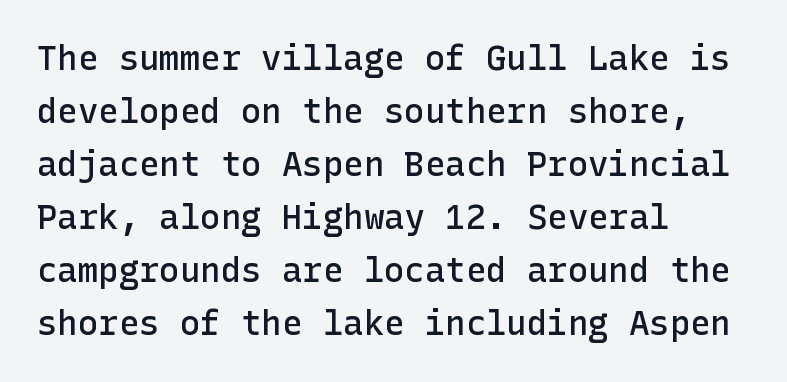
{"serif": "no", "italic": "no", "bold": "semi", "weight": "semibold", "width": "normal", "stroke_contrast": "low", "x_height": "medium", "underline": "no", "align": "left", "line_spacing": "normal", "line_spacing_ratio": 1.56, "letter_spacing": "normal", "letter_spacing_em": 0.0, "glyph_px": 34}
